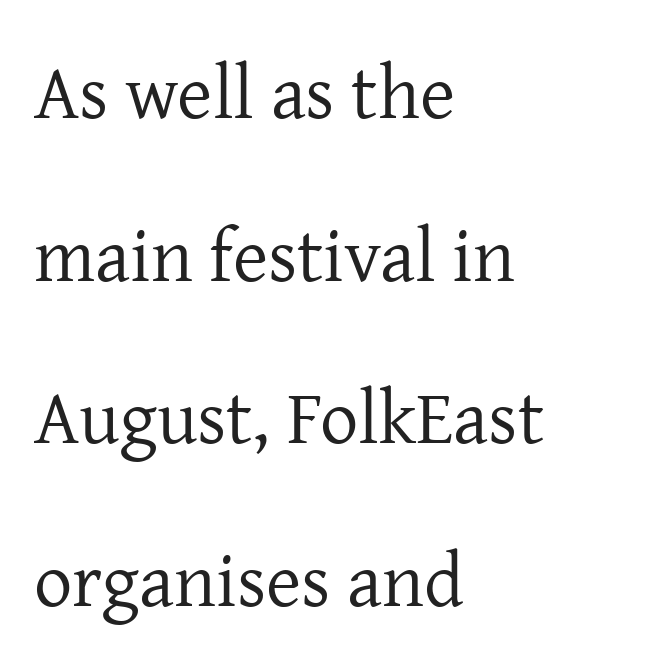
The setting favours the left margin, as ordinary paragraphs usually do. No heavy texture on the line: the type isn't bold. Is this a sans? No — the strokes have serifs. Designer's note — italics off, roman on.
